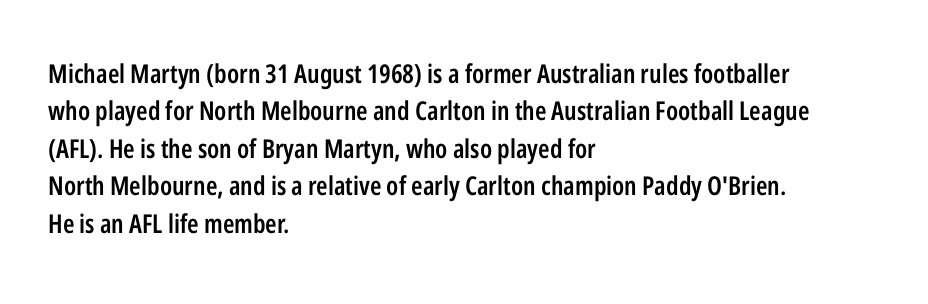
The image shows 26 px text type, upright; set left-aligned, normal line spacing (1.44x), normal letter spacing, not underlined.
